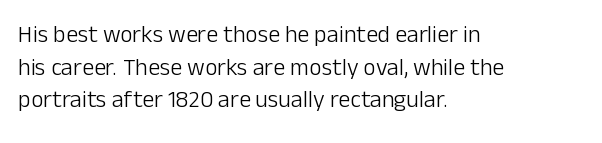
The image shows 24 px text type, upright; set left-aligned, normal line spacing (1.36x), normal letter spacing, not underlined.
